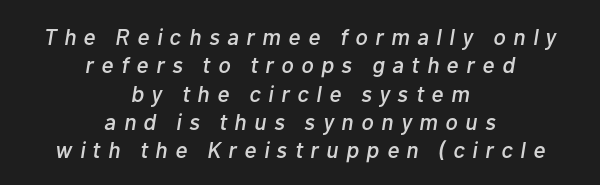
Q: Is the text italic (slanted)? A: Yes, it leans right by about 10 degrees.
Q: Is the text underlined? A: No.
Q: How is the paragraph aligned? A: Centered.
Q: Is the spacing between letters normal or unusually wide? A: Unusually wide.
